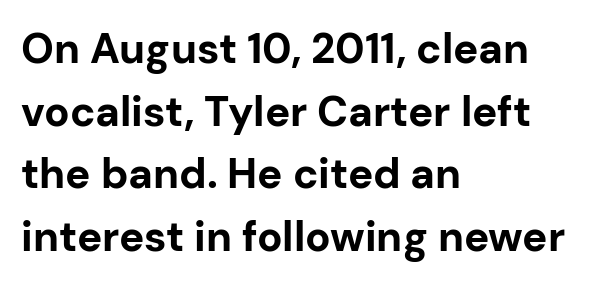
{"serif": "no", "italic": "no", "bold": "yes", "weight": "bold", "width": "normal", "stroke_contrast": "low", "x_height": "medium", "monospaced": "no", "underline": "no", "align": "left", "line_spacing": "normal", "line_spacing_ratio": 1.49, "letter_spacing": "normal", "letter_spacing_em": 0.0, "glyph_px": 42}
